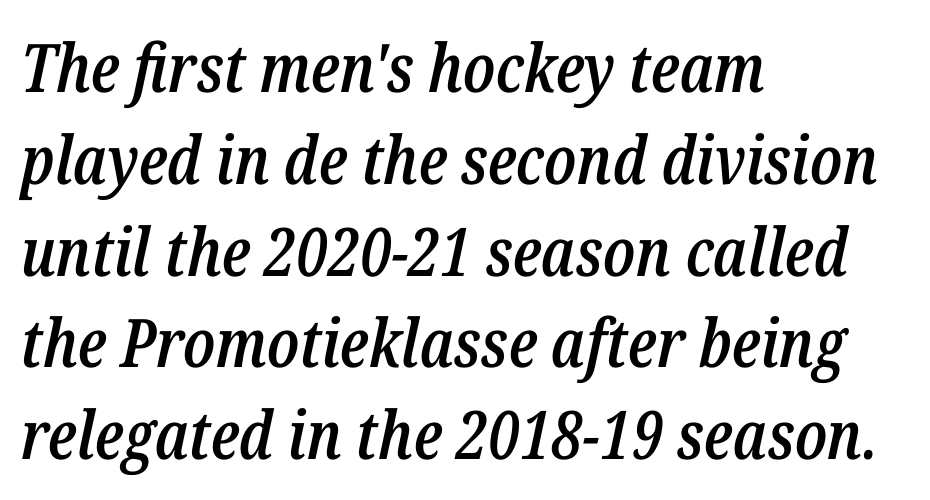
Q: Is the text bold? A: Semi-bold.
Q: Is the text italic (slanted)? A: Yes, it leans right by about 12 degrees.
Q: Is the text underlined? A: No.
Q: How is the paragraph aligned? A: Left-aligned.
Q: Is the spacing between letters normal or unusually wide? A: Normal.
Q: Is the spacing between lines tight, normal or loose? A: Normal.
Q: Width (condensed, normal, or wide)? A: Condensed.
Q: Stroke contrast? A: Low.
Q: x-height? A: Medium.
Q: Monospaced? A: No.
